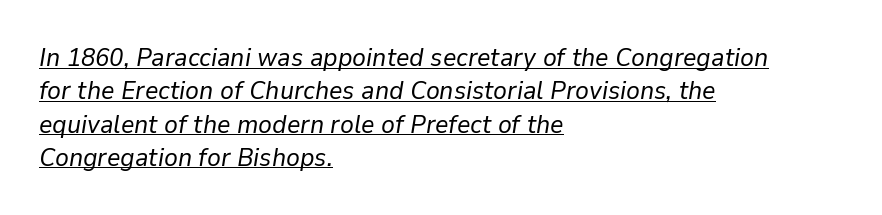
{"italic": "yes", "lean": "right", "slant_degrees": 9, "bold": "no", "underline": "yes", "align": "left", "line_spacing": "normal", "line_spacing_ratio": 1.28, "letter_spacing": "normal", "letter_spacing_em": 0.0, "glyph_px": 26}
